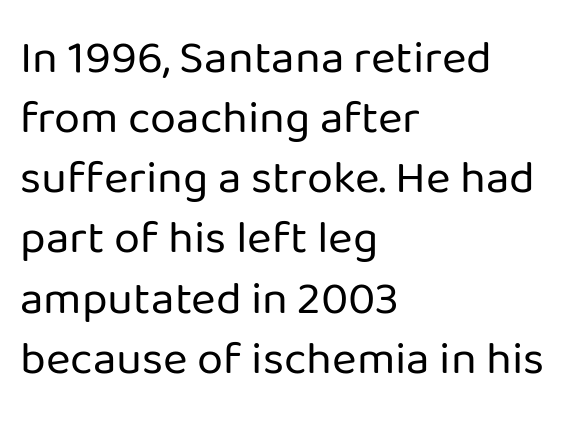
Q: Is the text bold? A: No.
Q: Is the text italic (slanted)? A: No, it is upright.
Q: Is the typeface a serif or a sans-serif typeface? A: Sans-serif.
Q: Is the text underlined? A: No.
Q: How is the paragraph aligned? A: Left-aligned.
Q: Is the spacing between letters normal or unusually wide? A: Normal.
Q: Is the spacing between lines tight, normal or loose? A: Normal.
Q: Width (condensed, normal, or wide)? A: Normal.
Q: Stroke contrast? A: Low.
Q: x-height? A: Medium.
Q: Monospaced? A: No.
